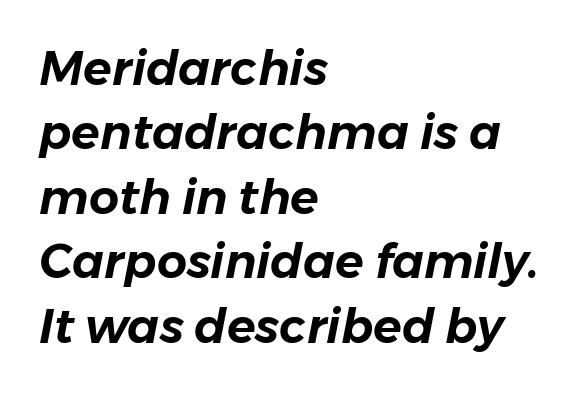
{"italic": "yes", "lean": "right", "slant_degrees": 11, "width": "normal", "stroke_contrast": "low", "x_height": "medium", "monospaced": "no", "underline": "no", "align": "left", "line_spacing": "normal", "line_spacing_ratio": 1.37, "letter_spacing": "normal", "letter_spacing_em": 0.0, "glyph_px": 47}
